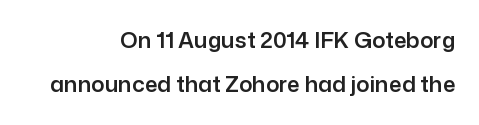
The ragged edge is on the left, which tells us the setting is flush right. Ascenders rise straight up at ninety degrees. Has an underline been added? It has not. The line-height multiplier appears high, well above default. Nobody touched the tracking dial on this one.
